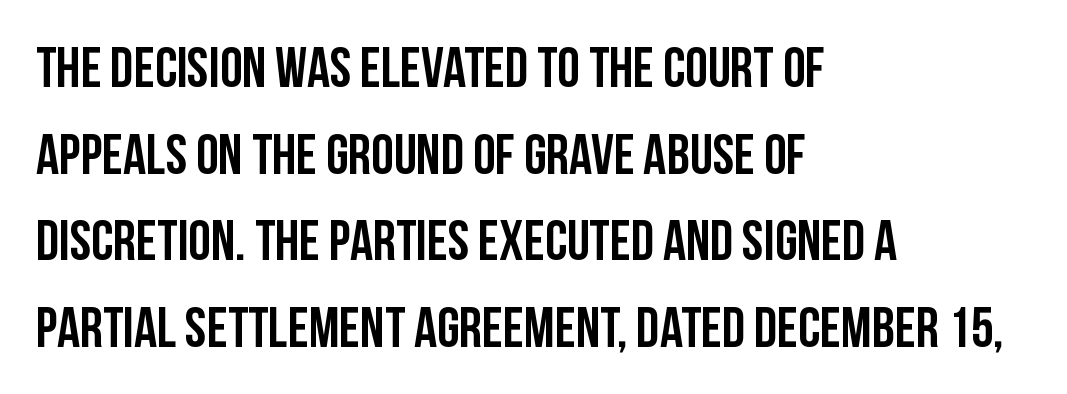
The image shows 57 px condensed sans-serif type, upright; set left-aligned, normal line spacing (1.52x), normal letter spacing, not underlined; low stroke contrast and a large x-height.
